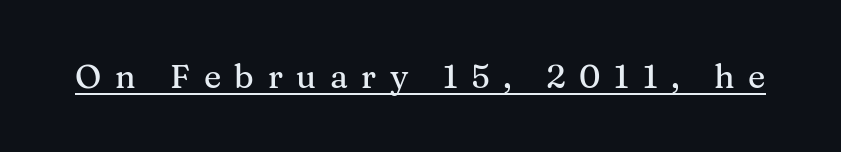
The image shows 33 px serif type, upright; set unusually wide letter spacing (+0.41 em), underlined; medium stroke contrast and a medium x-height.
